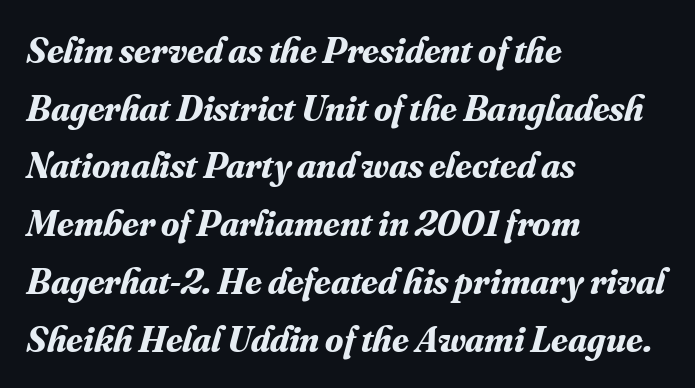
{"serif": "yes", "italic": "yes", "lean": "right", "slant_degrees": 16, "bold": "yes", "weight": "bold", "width": "normal", "stroke_contrast": "medium", "x_height": "small", "monospaced": "no", "underline": "no", "align": "left", "line_spacing": "normal", "line_spacing_ratio": 1.56, "letter_spacing": "normal", "letter_spacing_em": 0.0, "glyph_px": 37}
